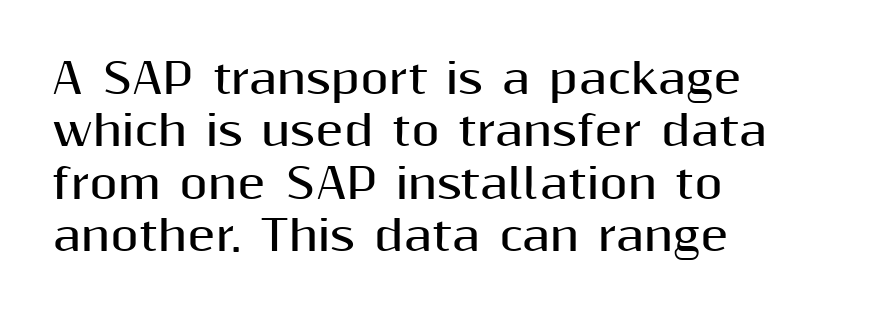
Q: Is the text bold? A: Yes.
Q: Is the text italic (slanted)? A: No, it is upright.
Q: Is the typeface a serif or a sans-serif typeface? A: Sans-serif.
Q: Is the text underlined? A: No.
Q: How is the paragraph aligned? A: Left-aligned.
Q: Is the spacing between letters normal or unusually wide? A: Normal.
Q: Is the spacing between lines tight, normal or loose? A: Normal.
Q: Width (condensed, normal, or wide)? A: Normal.
Q: Stroke contrast? A: Medium.
Q: x-height? A: Medium.
Q: Monospaced? A: No.
